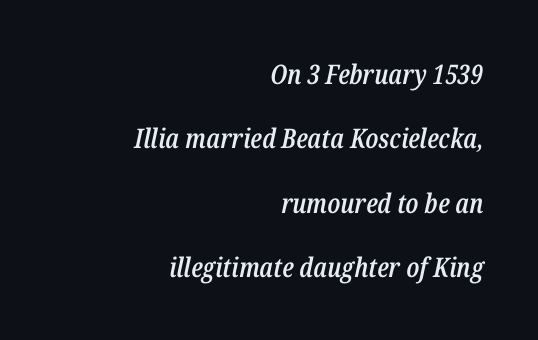
Q: Is the text bold? A: Semi-bold.
Q: Is the text italic (slanted)? A: Yes, it leans right by about 12 degrees.
Q: Is the text underlined? A: No.
Q: How is the paragraph aligned? A: Right-aligned.
Q: Is the spacing between letters normal or unusually wide? A: Normal.
Q: Is the spacing between lines tight, normal or loose? A: Loose.
